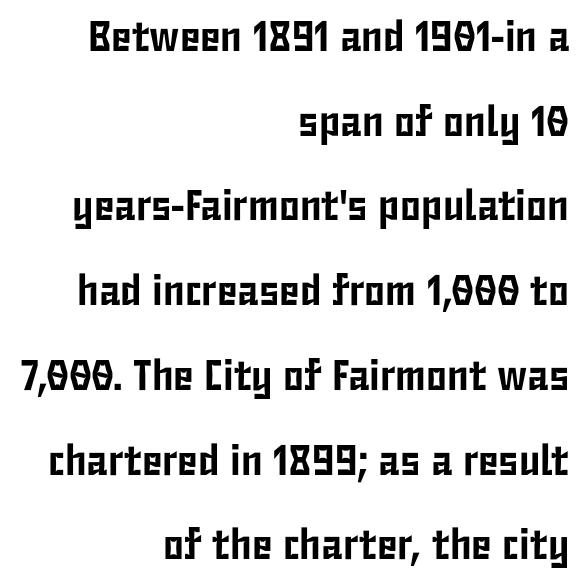
Does the leading feel generous? Absolutely, it's lavish. Casual observation: everything's shoved over to the right. The letters stand upright; this is a roman face. Is this a fixed-width face? No — the glyphs have proportional, varying widths.
